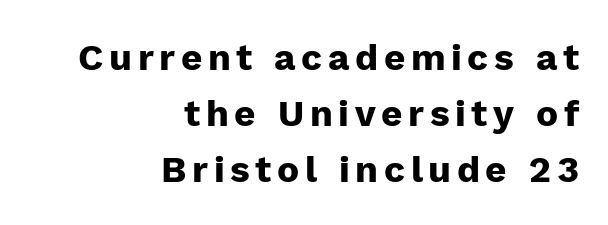
{"serif": "no", "italic": "no", "bold": "yes", "weight": "heavy", "width": "normal", "stroke_contrast": "low", "x_height": "medium", "monospaced": "no", "underline": "no", "align": "right", "line_spacing": "normal", "line_spacing_ratio": 1.52, "glyph_px": 37}
